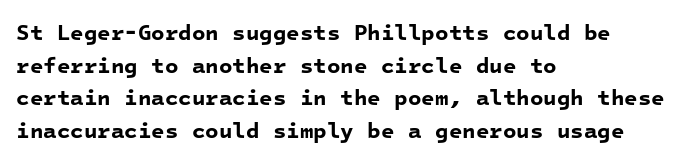
Q: Is the text bold? A: Yes.
Q: Is the text underlined? A: No.
Q: How is the paragraph aligned? A: Left-aligned.
Q: Is the spacing between letters normal or unusually wide? A: Normal.
Q: Is the spacing between lines tight, normal or loose? A: Normal.
